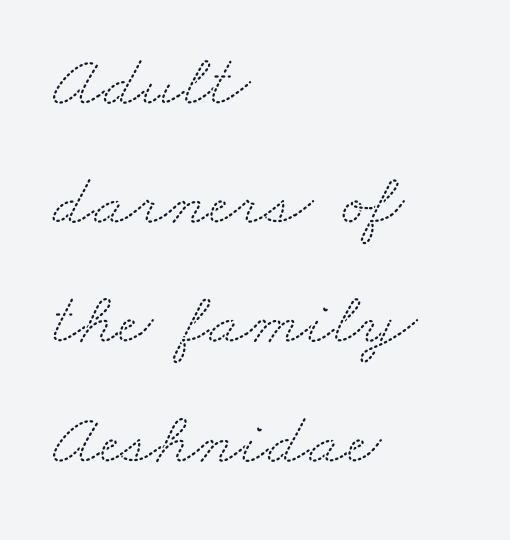
Quick note: underline off. Old-style or modern, the face here clearly has serifs. Notice how descenders clear the ascenders below comfortably — that's standard leading. Teacher's note: observe the even left margin — that is flush-left alignment. Character widths vary here, with narrow letters taking less room than wide ones.
